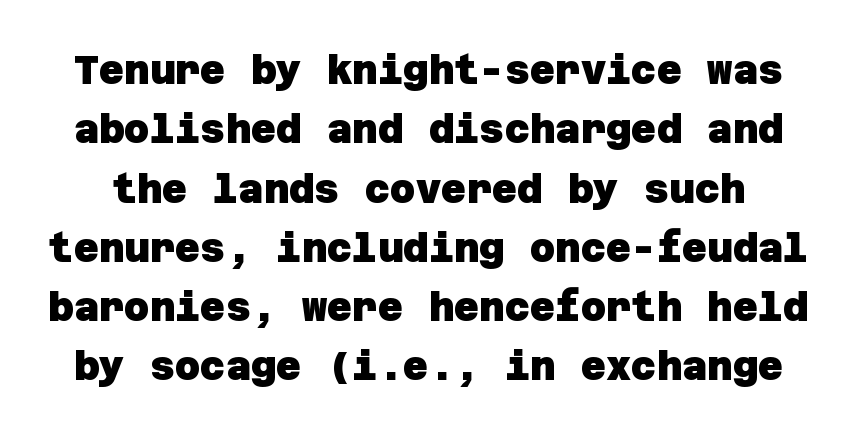
{"serif": "no", "bold": "yes", "weight": "heavy", "width": "normal", "stroke_contrast": "low", "x_height": "large", "underline": "no", "line_spacing": "normal", "line_spacing_ratio": 1.52, "letter_spacing": "normal", "letter_spacing_em": 0.0, "glyph_px": 39}
